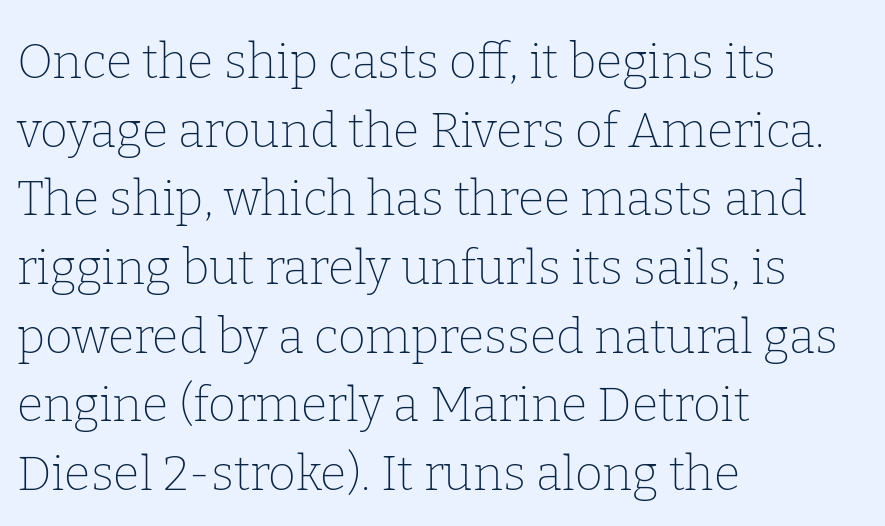
Q: Is the text bold? A: No.
Q: Is the text italic (slanted)? A: No, it is upright.
Q: Is the typeface a serif or a sans-serif typeface? A: Serif.
Q: Is the text underlined? A: No.
Q: How is the paragraph aligned? A: Left-aligned.
Q: Is the spacing between letters normal or unusually wide? A: Normal.
Q: Is the spacing between lines tight, normal or loose? A: Normal.
Q: Width (condensed, normal, or wide)? A: Normal.
Q: Stroke contrast? A: Low.
Q: x-height? A: Medium.
Q: Monospaced? A: No.
